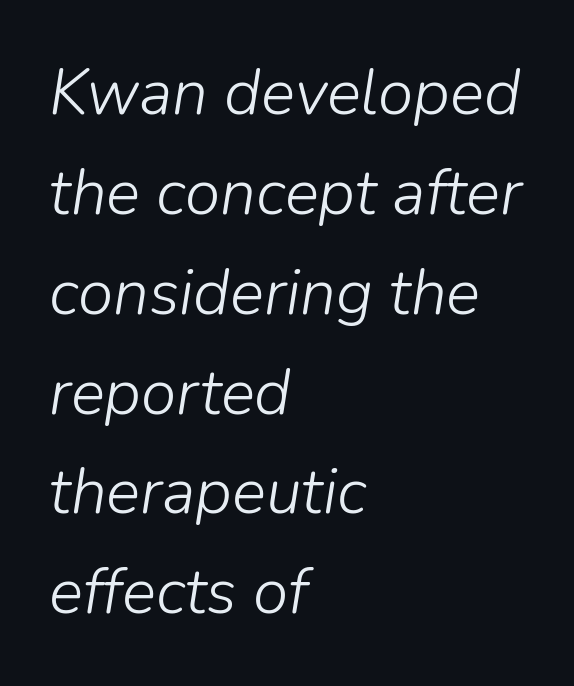
The image shows 64 px light type, italic (leaning right); set left-aligned, normal line spacing (1.56x), normal letter spacing, not underlined; low stroke contrast and a medium x-height.
